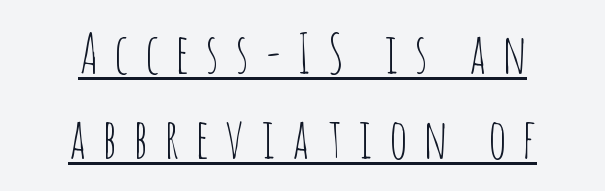
The image shows 55 px thin, condensed sans-serif type, upright; set centered, normal line spacing (1.54x), unusually wide letter spacing (+0.3 em), underlined; low stroke contrast and a large x-height.
